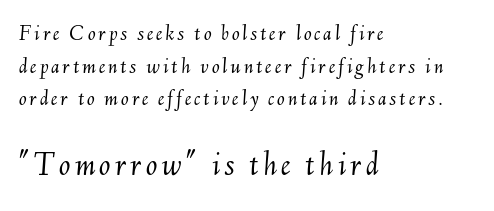
The image shows 34 px light type, italic (leaning right); set left-aligned, normal line spacing (1.42x), not underlined; the second (bottom) block is 1.48x larger; medium stroke contrast and a small x-height.
